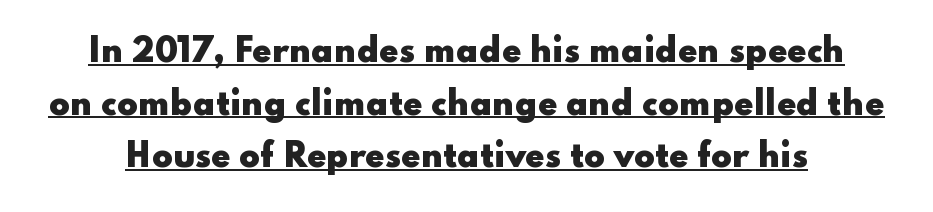
Q: Is the text bold? A: Yes.
Q: Is the text italic (slanted)? A: No, it is upright.
Q: Is the typeface a serif or a sans-serif typeface? A: Sans-serif.
Q: Is the text underlined? A: Yes.
Q: Is the spacing between letters normal or unusually wide? A: Normal.
Q: Is the spacing between lines tight, normal or loose? A: Normal.
Q: Width (condensed, normal, or wide)? A: Wide.
Q: Stroke contrast? A: Low.
Q: x-height? A: Small.
Q: Monospaced? A: No.
